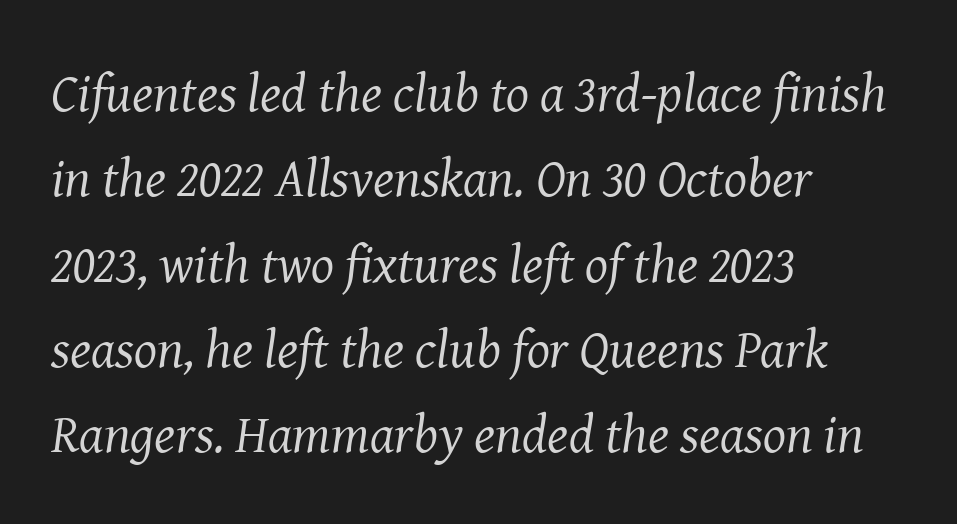
Spacing verdict: proportional, widths tailored to each character. Is the letter spacing exaggerated? No — it looks like the ordinary default. Stroke terminals: seriffed. Slanted lettering throughout.
